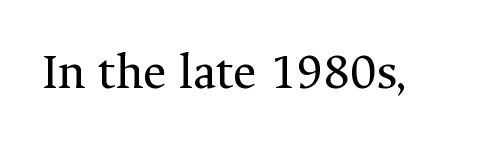
{"serif": "yes", "italic": "no", "bold": "no", "weight": "regular", "width": "normal", "stroke_contrast": "medium", "x_height": "medium", "monospaced": "no", "underline": "no", "letter_spacing": "normal", "letter_spacing_em": 0.0, "glyph_px": 51}
